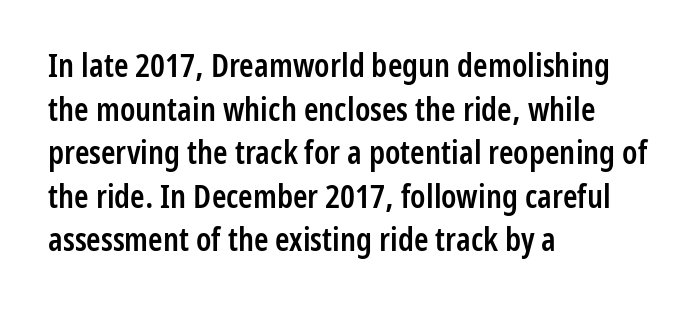
Q: Is the text bold? A: Semi-bold.
Q: Is the text italic (slanted)? A: No, it is upright.
Q: Is the typeface a serif or a sans-serif typeface? A: Sans-serif.
Q: Is the text underlined? A: No.
Q: How is the paragraph aligned? A: Left-aligned.
Q: Is the spacing between letters normal or unusually wide? A: Normal.
Q: Is the spacing between lines tight, normal or loose? A: Normal.
Q: Width (condensed, normal, or wide)? A: Condensed.
Q: Stroke contrast? A: Low.
Q: x-height? A: Medium.
Q: Monospaced? A: No.
